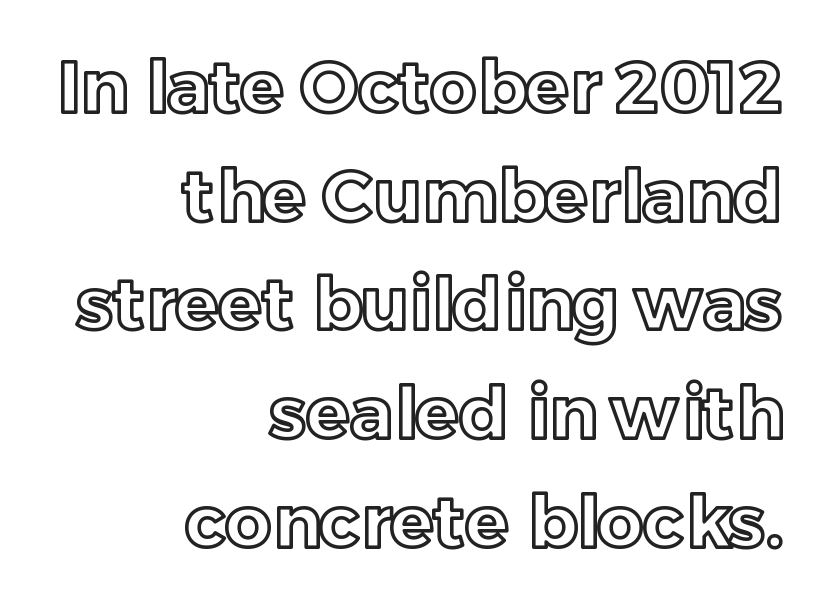
The image shows 72 px text type, upright; set right-aligned, normal line spacing (1.51x), normal letter spacing, not underlined; a medium x-height.
